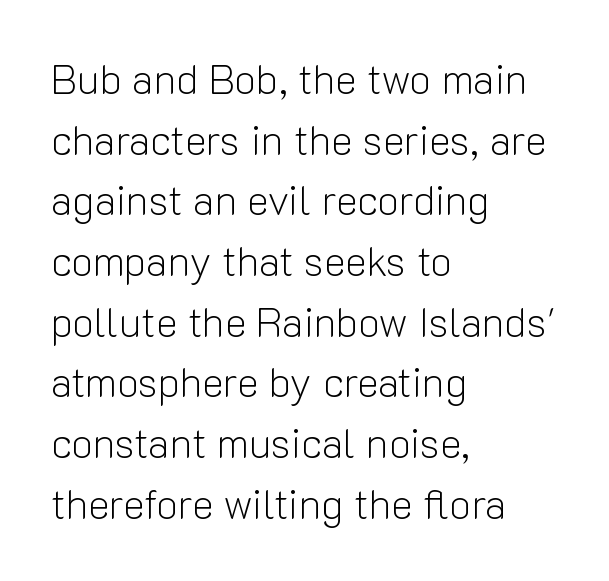
The image shows 41 px light sans-serif type, upright; set left-aligned, normal line spacing (1.48x), normal letter spacing, not underlined; low stroke contrast and a medium x-height.
